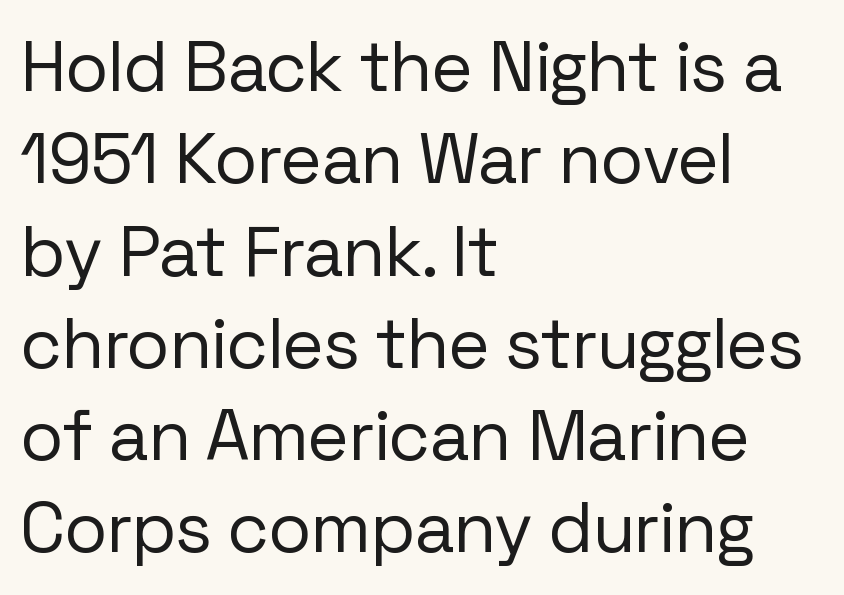
The image shows 71 px regular-weight sans-serif type, upright; set left-aligned, normal line spacing (1.3x), normal letter spacing, not underlined; low stroke contrast and a medium x-height.
